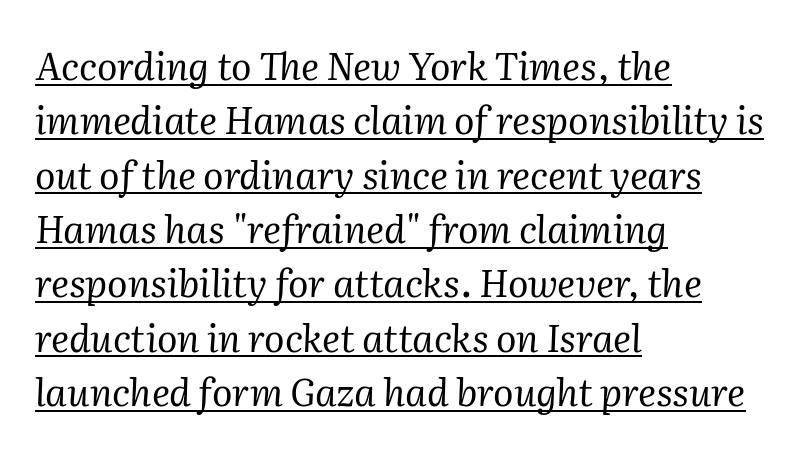
This sample uses an oblique cut, with every glyph tilted off the vertical. The compositor pushed each line to the left boundary. The rendering uses natural spacing where letterforms have individual widths. The cut favours lightness, reaching ordinary text weight at its darkest. Observe the ordinary spacing: letters are neighbours, not strangers.
